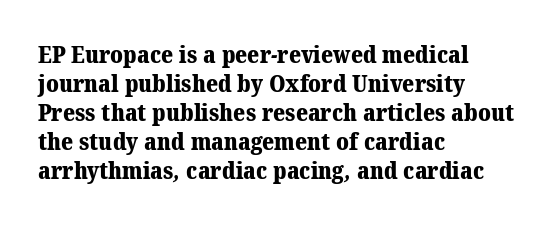
{"bold": "yes", "underline": "no", "align": "left", "line_spacing": "normal", "line_spacing_ratio": 1.26, "letter_spacing": "normal", "letter_spacing_em": 0.0, "glyph_px": 23}
